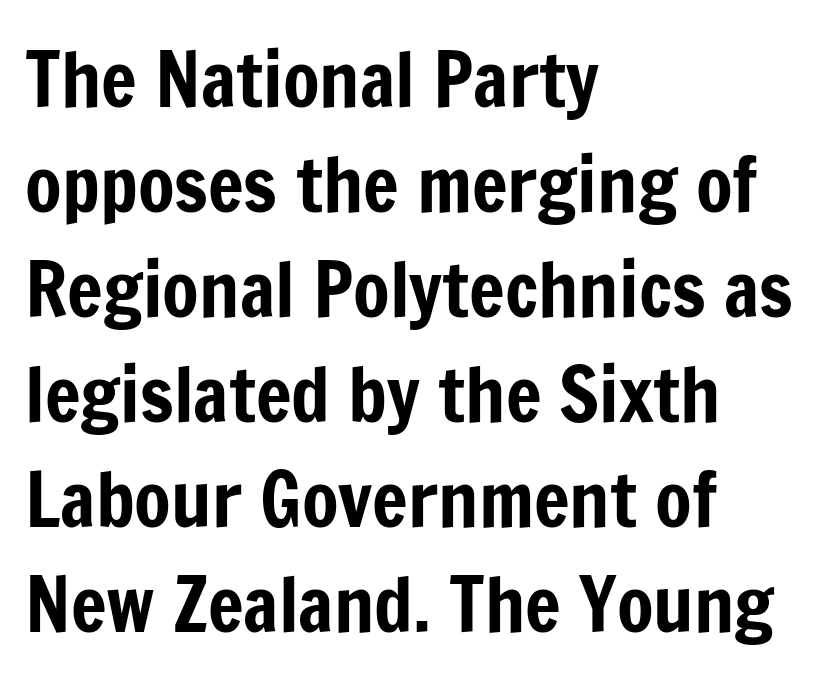
The image shows 75 px condensed sans-serif type, upright; set left-aligned, normal line spacing (1.4x), normal letter spacing, not underlined; low stroke contrast and a medium x-height.
